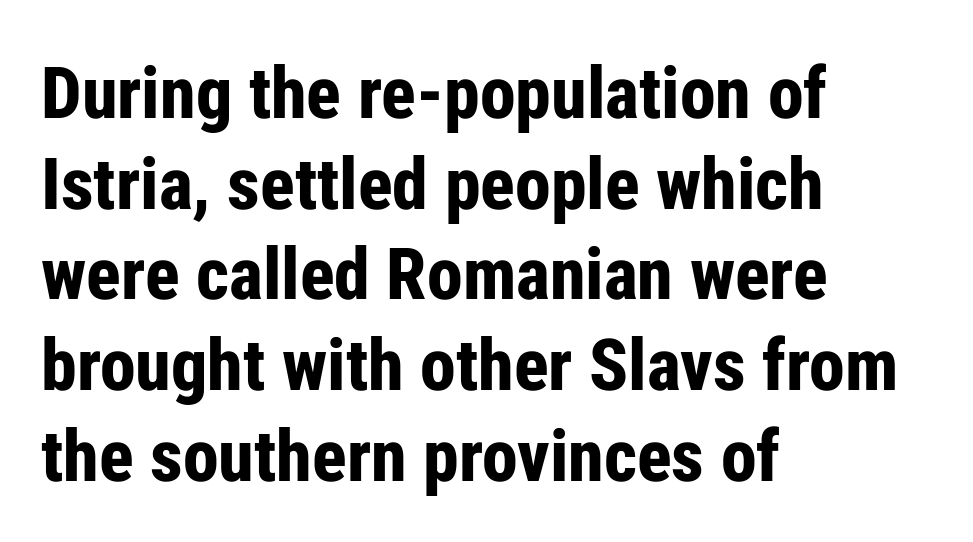
The image shows 72 px bold, condensed sans-serif type, upright; set left-aligned, normal line spacing (1.26x), normal letter spacing, not underlined; low stroke contrast and a medium x-height.
